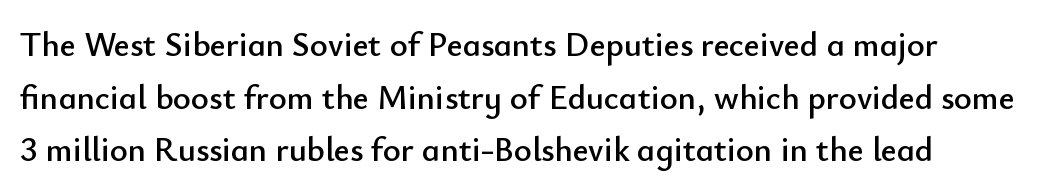
The image shows 34 px sans-serif type, upright; set normal line spacing (1.55x), normal letter spacing, not underlined; low stroke contrast and a small x-height.
